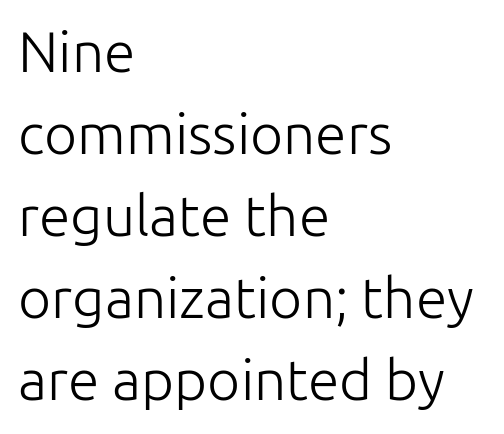
The image shows 57 px light sans-serif type, upright; set left-aligned, normal line spacing (1.44x), normal letter spacing, not underlined; low stroke contrast and a medium x-height.
